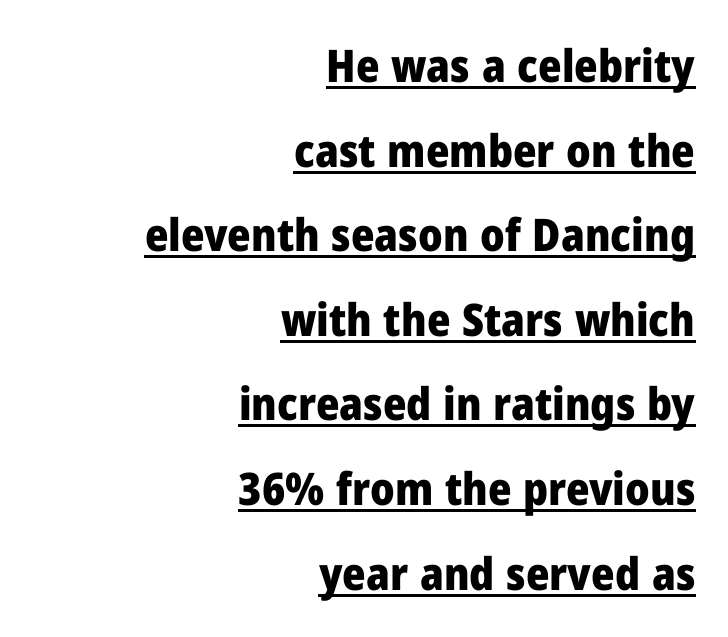
The face used here is proportionally spaced, like ordinary book or web type. If you drew a line through each stem, it would be perfectly vertical. Caption: lettering with a line underneath. This sample uses plain, unmodified letter spacing. Each letter's strokes conclude bluntly, with no projecting serifs. Pretty heavy lettering here — definitely bold.
